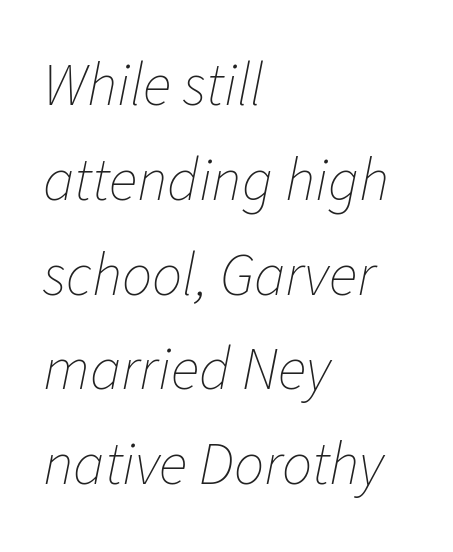
{"italic": "yes", "lean": "right", "slant_degrees": 11, "bold": "no", "weight": "thin", "width": "normal", "stroke_contrast": "low", "x_height": "medium", "monospaced": "no", "underline": "no", "align": "left", "line_spacing": "normal", "line_spacing_ratio": 1.58, "letter_spacing": "normal", "letter_spacing_em": 0.0, "glyph_px": 60}
